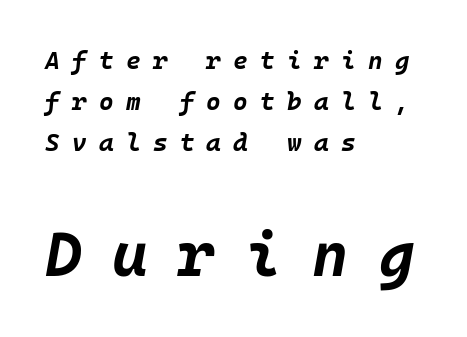
Emphasis-style slanted type is in use. Each glyph is drawn with heavy, bold strokes. Does the copy run flush right? No — it runs flush left. Display-style spreading of the glyphs; the letterfit is very open.
